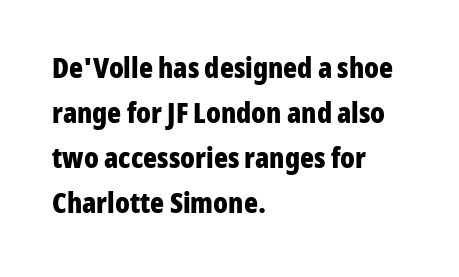
Q: Is the text bold? A: Yes.
Q: Is the text italic (slanted)? A: No, it is upright.
Q: Is the typeface a serif or a sans-serif typeface? A: Sans-serif.
Q: Is the text underlined? A: No.
Q: How is the paragraph aligned? A: Left-aligned.
Q: Is the spacing between letters normal or unusually wide? A: Normal.
Q: Is the spacing between lines tight, normal or loose? A: Normal.
Q: Width (condensed, normal, or wide)? A: Condensed.
Q: Stroke contrast? A: Low.
Q: x-height? A: Medium.
Q: Monospaced? A: No.
